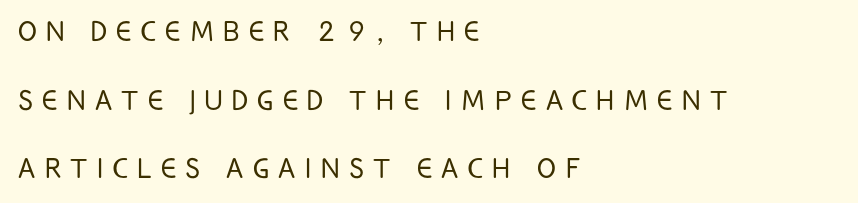
Q: Is the text bold? A: No.
Q: Is the text italic (slanted)? A: No, it is upright.
Q: Is the typeface a serif or a sans-serif typeface? A: Sans-serif.
Q: Is the text underlined? A: No.
Q: How is the paragraph aligned? A: Left-aligned.
Q: Is the spacing between letters normal or unusually wide? A: Unusually wide.
Q: Is the spacing between lines tight, normal or loose? A: Loose.
Q: Width (condensed, normal, or wide)? A: Condensed.
Q: Stroke contrast? A: Low.
Q: x-height? A: Large.
Q: Monospaced? A: No.
